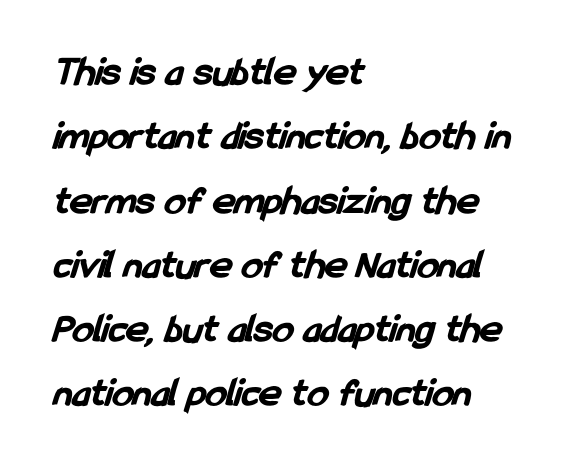
The image shows 42 px bold, condensed sans-serif type; set left-aligned, normal line spacing (1.53x), normal letter spacing, not underlined; low stroke contrast and a medium x-height.
